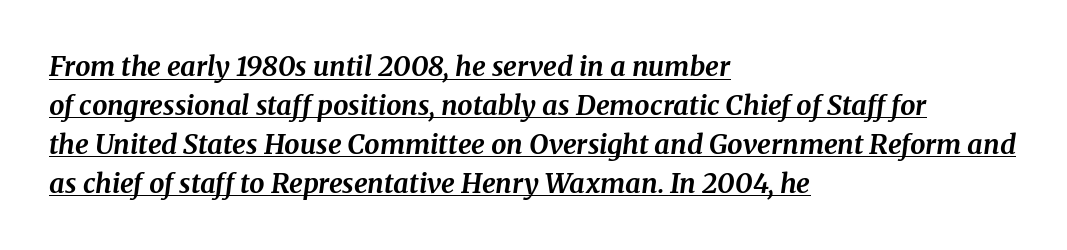
The image shows 27 px bold type, italic (leaning right); set left-aligned, normal line spacing (1.44x), normal letter spacing, underlined.
